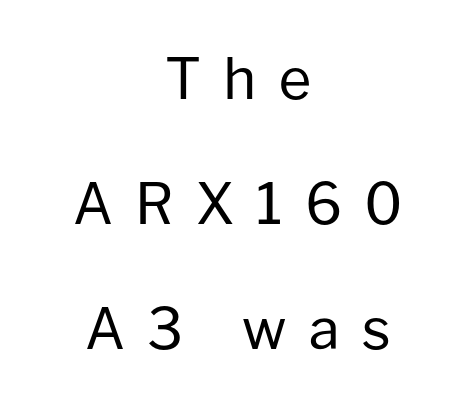
{"serif": "no", "italic": "no", "bold": "no", "weight": "regular", "width": "normal", "stroke_contrast": "low", "x_height": "medium", "monospaced": "no", "underline": "no", "align": "center", "line_spacing": "loose", "line_spacing_ratio": 2.23, "letter_spacing": "wide", "letter_spacing_em": 0.39, "glyph_px": 56}
